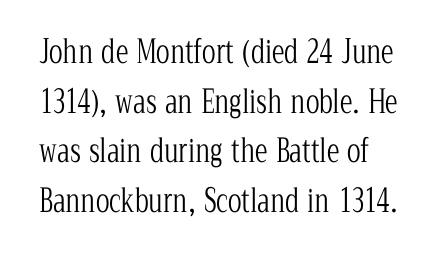
In terms of letterspacing, this is plain default setting. The weight would be labelled regular, book, light, or lighter still. Upright lettering throughout. Vertically, the passage feels balanced, rows spaced as you'd expect.
